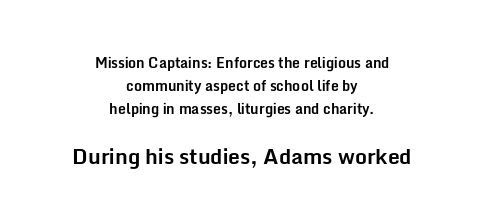
{"italic": "no", "bold": "yes", "underline": "no", "align": "center", "line_spacing": "normal", "line_spacing_ratio": 1.66, "letter_spacing": "normal", "letter_spacing_em": 0.0, "larger_block": "second", "size_ratio": 1.5, "glyph_px": 21}
